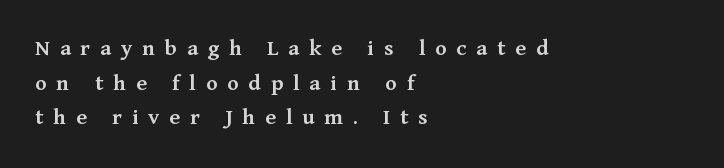
Emphasis by weight is partial: semibold. The line-height multiplier appears to be the usual default. You could only call the tracking loose — the letters float apart. The rag falls on the right side of this text block. The passage shown is not underscored anywhere.
